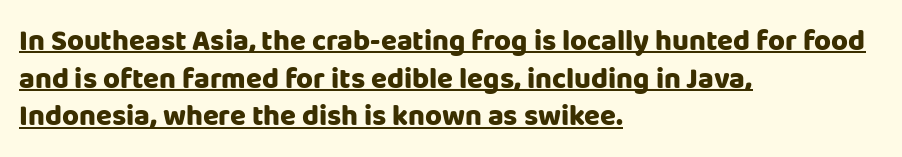
Default kerning and tracking; the words read as compact shapes. Notice how a bar underscores the lettering throughout. One-word summary of the alignment: left. This sample has the flowing, uneven cadence of proportional lettering. Examine the stroke ends and you'll find no serifs.
